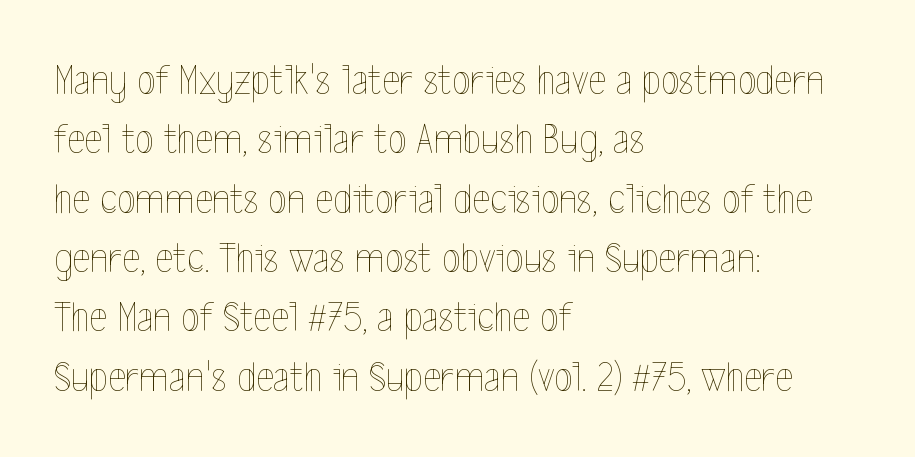
The letters stand upright; this is a roman face. Is the type heavy? It reads as light-to-regular instead. The designer left line spacing at the default. Here the designer chose a conventional face with non-uniform glyph widths. Descender tails drop into unmarked territory. Default kerning and tracking; the words read as compact shapes.
